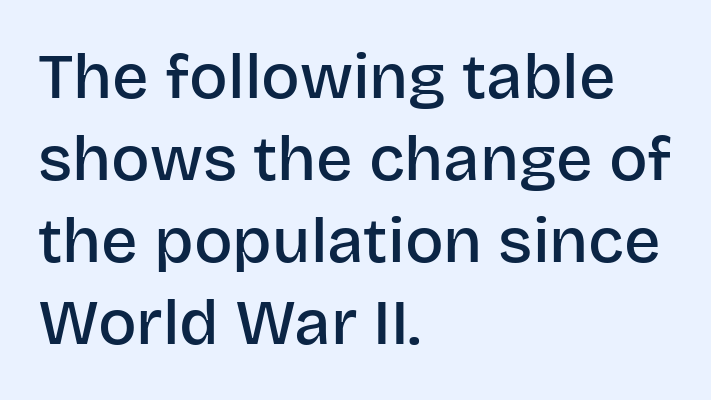
Q: Is the text bold? A: Semi-bold.
Q: Is the text italic (slanted)? A: No, it is upright.
Q: Is the typeface a serif or a sans-serif typeface? A: Sans-serif.
Q: Is the text underlined? A: No.
Q: How is the paragraph aligned? A: Left-aligned.
Q: Is the spacing between letters normal or unusually wide? A: Normal.
Q: Is the spacing between lines tight, normal or loose? A: Normal.
Q: Width (condensed, normal, or wide)? A: Normal.
Q: Stroke contrast? A: Low.
Q: x-height? A: Large.
Q: Monospaced? A: No.
